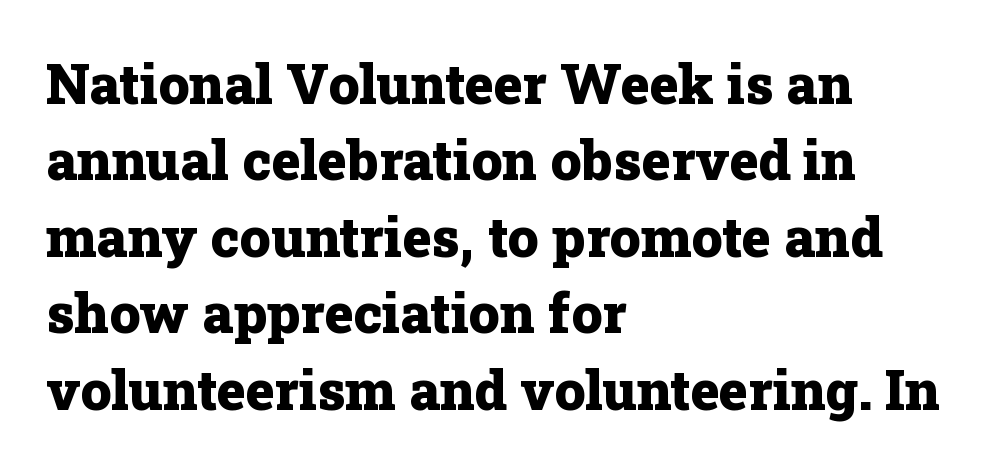
The font is running at its bold setting. A typesetter would call this proportional, since set widths differ per character. A typesetter would call this zero additional tracking. This is serif lettering, the kind often seen in printed books. Each row of text sits above clean, open space.
